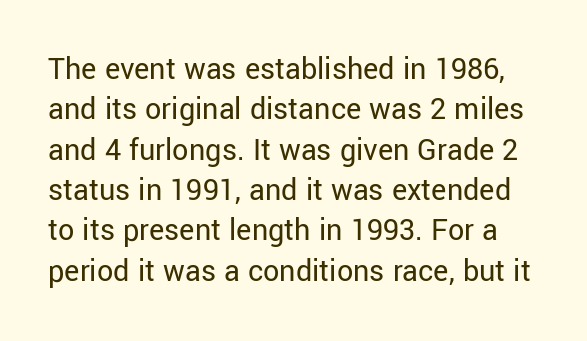
Rendered with straight, roman letterforms. The lines sit at an ordinary, default distance from one another. What stands out about the letter spacing? Nothing — it is the standard amount. The rendering shows plain stroke endings on the letterforms — a sans-serif design. Unmarked baselines from the first word to the last.
